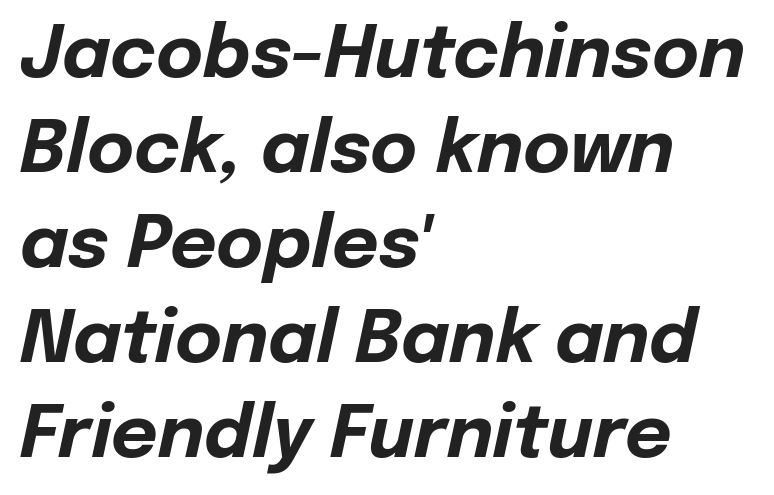
Lines of text with bare space underneath. The face used here is rendered with its standard letterfit. Chunky letters — that's bold for sure. Reading down the column, the eye jumps a familiar distance to each next line. The ragged edge is on the right, which tells us the setting is flush left. Is this a fixed-width face? No — the glyphs have proportional, varying widths.
